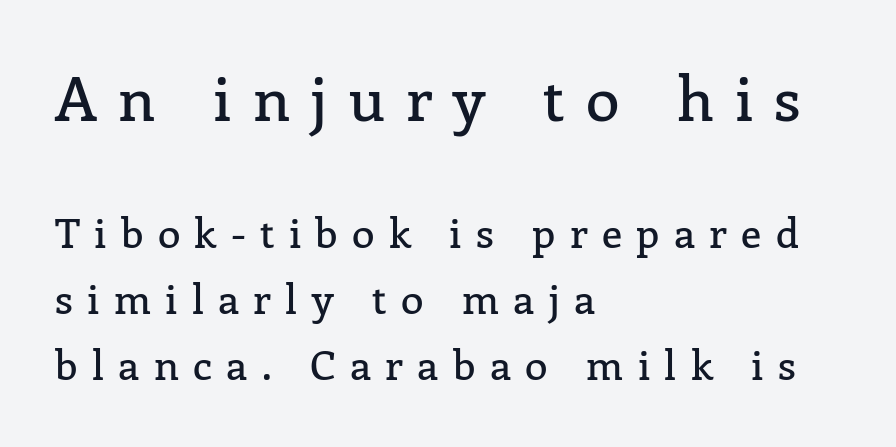
Loose tracking; the words dissolve into strings of separated letters. A clean baseline with only descenders dipping below it. Posture: upright roman. A student would notice the top passage is typeset larger than what follows.
